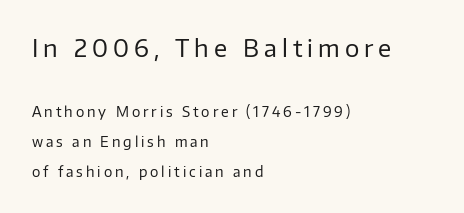
{"italic": "no", "bold": "no", "underline": "no", "align": "left", "line_spacing": "loose", "line_spacing_ratio": 2.13, "letter_spacing": "wide", "letter_spacing_em": 0.21, "larger_block": "first", "size_ratio": 1.71, "glyph_px": 24}
